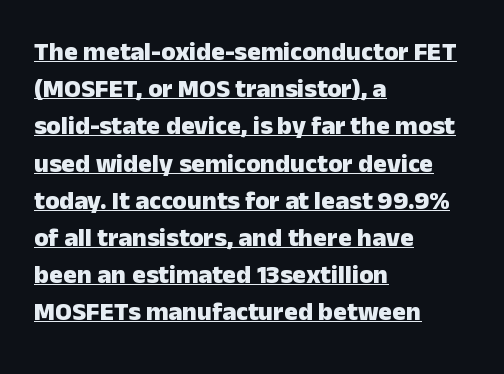
Q: Is the text bold? A: Yes.
Q: Is the text italic (slanted)? A: No, it is upright.
Q: Is the text underlined? A: Yes.
Q: How is the paragraph aligned? A: Left-aligned.
Q: Is the spacing between letters normal or unusually wide? A: Normal.
Q: Is the spacing between lines tight, normal or loose? A: Normal.
